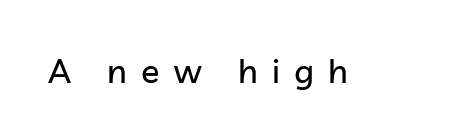
Q: Is the text italic (slanted)? A: No, it is upright.
Q: Is the typeface a serif or a sans-serif typeface? A: Sans-serif.
Q: Is the text underlined? A: No.
Q: Is the spacing between letters normal or unusually wide? A: Unusually wide.
Q: Width (condensed, normal, or wide)? A: Normal.
Q: Stroke contrast? A: Low.
Q: x-height? A: Medium.
Q: Monospaced? A: No.
